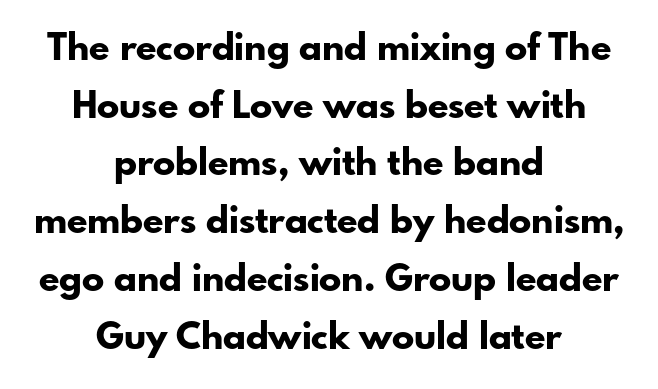
This sample uses plain, unmodified letter spacing. The rendering uses natural spacing where letterforms have individual widths. Words float on clear page, feet unadorned. The letters are bold, with thick, heavy strokes. Does the copy run flush right? No — it is centered line by line.
